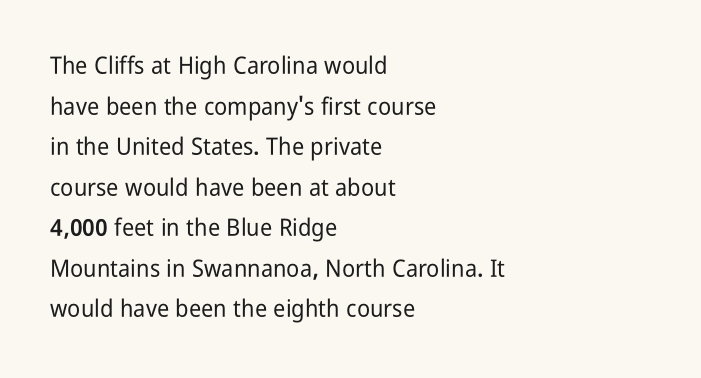
{"italic": "no", "underline": "no", "align": "left", "line_spacing": "normal", "line_spacing_ratio": 1.69, "letter_spacing": "normal", "letter_spacing_em": 0.0, "glyph_px": 24}
